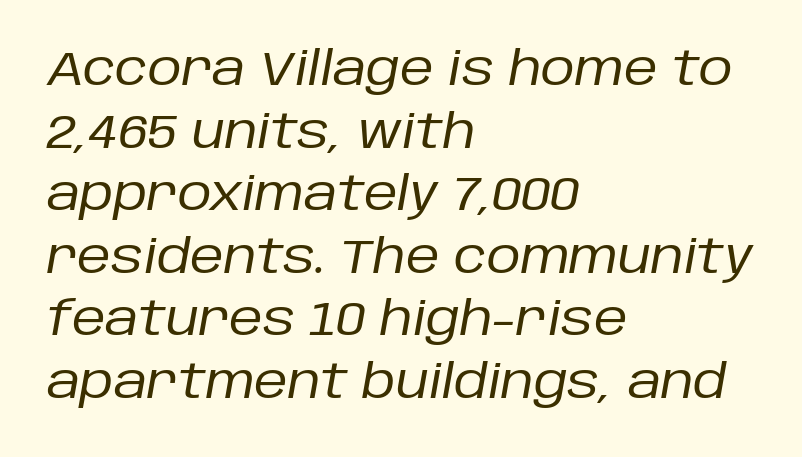
{"italic": "yes", "lean": "right", "slant_degrees": 10, "bold": "no", "weight": "regular", "width": "normal", "stroke_contrast": "low", "x_height": "large", "monospaced": "no", "underline": "no", "align": "left", "line_spacing": "normal", "line_spacing_ratio": 1.33, "letter_spacing": "normal", "letter_spacing_em": 0.0, "glyph_px": 47}
